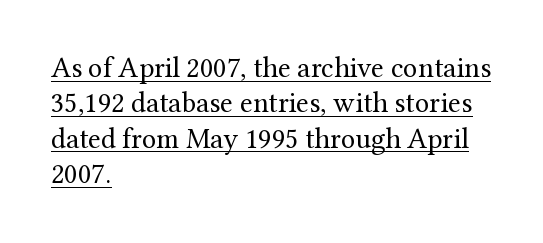
The image shows 29 px regular-weight serif type, upright; set left-aligned, line spacing 1.22x, normal letter spacing, underlined; medium stroke contrast and a medium x-height.
